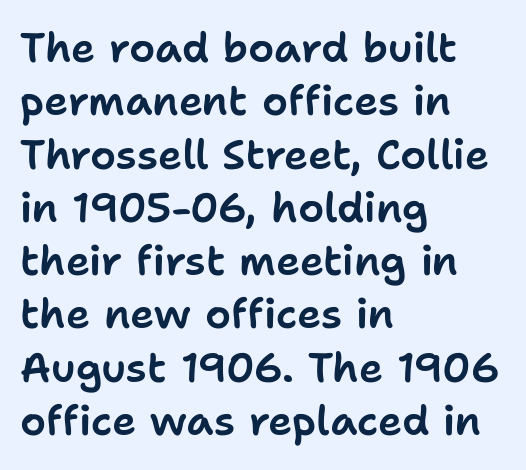
The lettering stays uniformly vertical, giving the passage a roman look. Tracking here is standard; glyphs follow each other at the usual distance. The gap between lines stays unmarked. Serif or sans? Sans — the stroke terminals are bare. Compared with a centered layout, this one pins lines to the left instead. You could not count columns in this text — the font is proportionally spaced.
